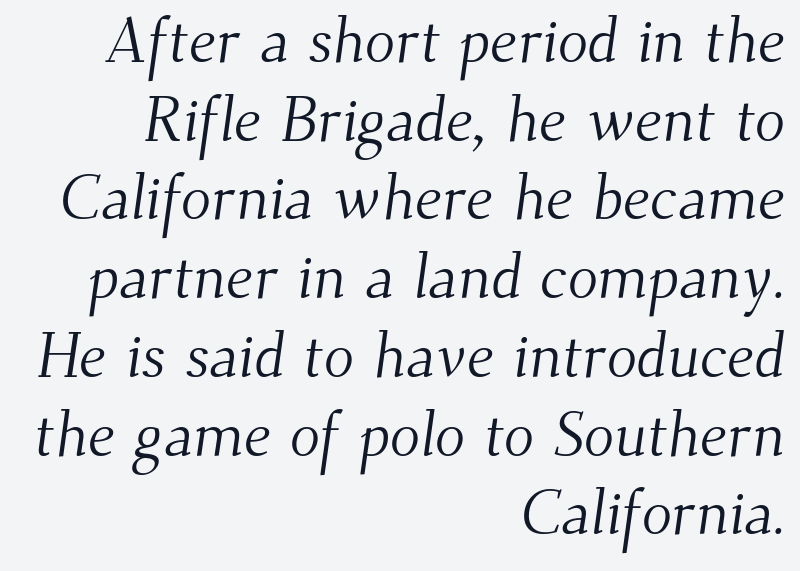
Check the space under the baseline: it is left empty. Reading down the block, your eye finds every line finishing at a fixed right position. Type style note: has serifs. A typesetter would call this leading conventional body-copy spacing. Compared with typical body copy, the letter spacing here is the same.
